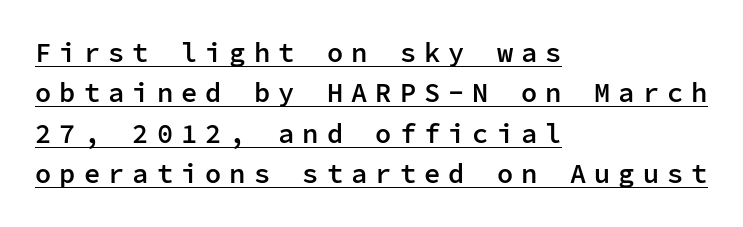
{"italic": "no", "bold": "semi", "underline": "yes", "align": "left", "line_spacing": "normal", "line_spacing_ratio": 1.5, "letter_spacing": "wide", "letter_spacing_em": 0.3, "glyph_px": 27}
